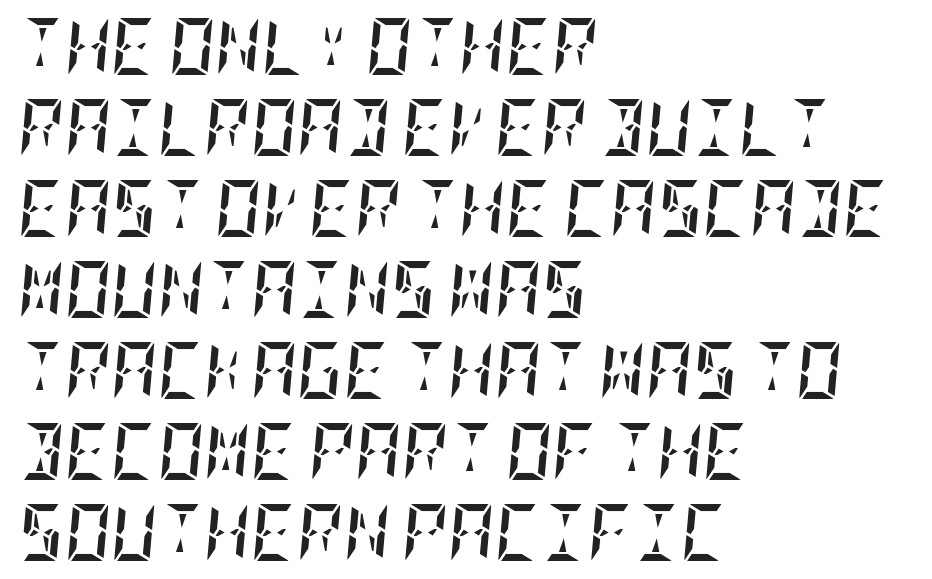
Q: Is the text bold? A: Yes.
Q: Is the text italic (slanted)? A: Yes, it leans right by about 5 degrees.
Q: Is the text underlined? A: No.
Q: How is the paragraph aligned? A: Left-aligned.
Q: Is the spacing between letters normal or unusually wide? A: Normal.
Q: Is the spacing between lines tight, normal or loose? A: Normal.
Q: Width (condensed, normal, or wide)? A: Condensed.
Q: Stroke contrast? A: Low.
Q: x-height? A: Large.
